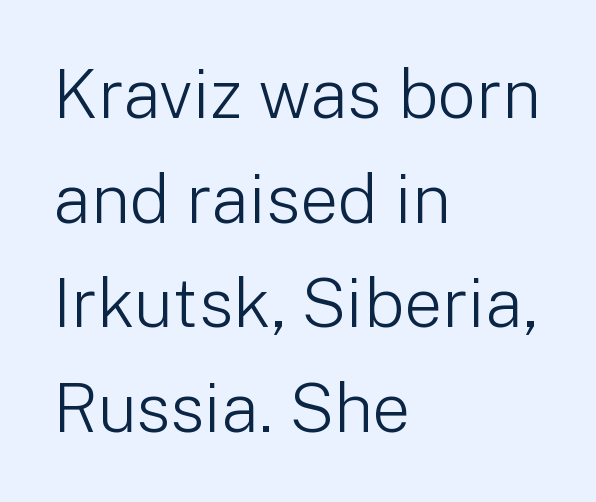
The letterforms sit at book weight or below. The lettering stays uniformly vertical, giving the passage a roman look. Which margin do the lines hug? The left one — the right edge is uneven. Note the varied advance widths — an 'i' is clearly narrower than an 'm'. Serif or sans? Sans — the stroke terminals are bare.
